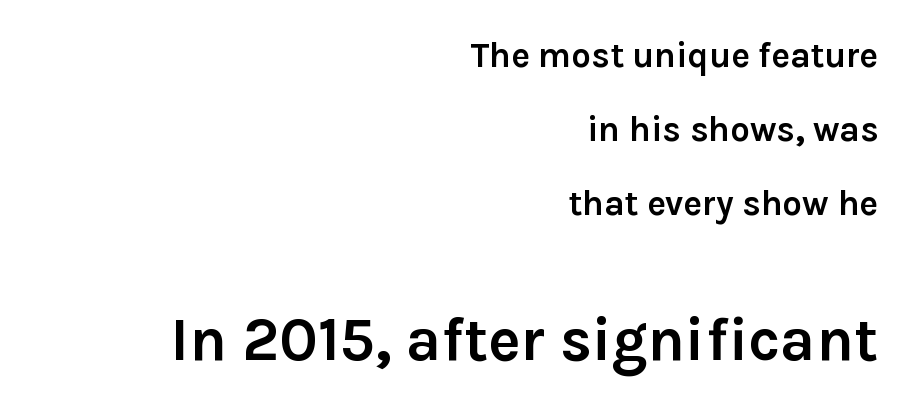
Q: Is the text bold? A: Yes.
Q: Is the text italic (slanted)? A: No, it is upright.
Q: Is the typeface a serif or a sans-serif typeface? A: Sans-serif.
Q: Is the text underlined? A: No.
Q: How is the paragraph aligned? A: Right-aligned.
Q: Is the spacing between letters normal or unusually wide? A: Normal.
Q: Is the spacing between lines tight, normal or loose? A: Loose.
Q: Which block of text is set in a larger size, the first (top) or the second (bottom)? A: The second (bottom) one.
Q: Width (condensed, normal, or wide)? A: Normal.
Q: Stroke contrast? A: Low.
Q: x-height? A: Medium.
Q: Monospaced? A: No.
